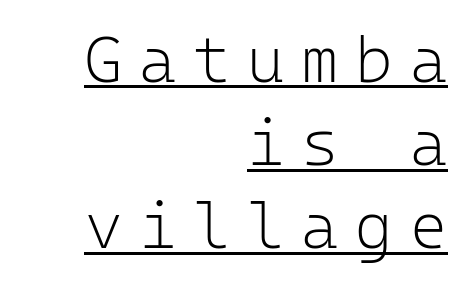
A baseline rule has been typeset under these characters. This rendering uses right alignment, leaving the left contour irregular. A typesetter would call this monospace, since all characters share one set width. Font category for this specimen: sans-serif. Compared with a typical body face, this is equally light or lighter still.
